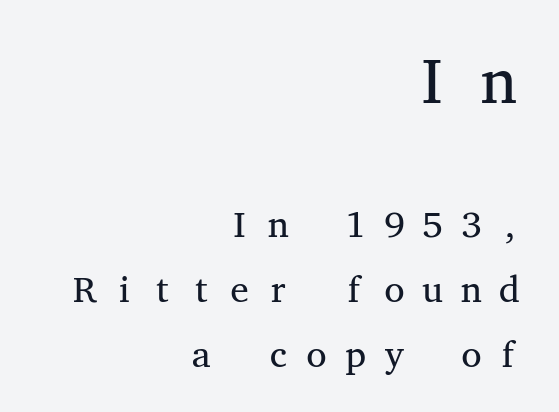
There is plenty of visible air inserted between adjacent glyphs. Descenders hang freely into open space. The lines are quadded right. Which of the two is more prominent by size? The first, at the top. Caption: face not bold, strokes unweighted. Serif or sans? Serif — the stroke terminals have little feet.
